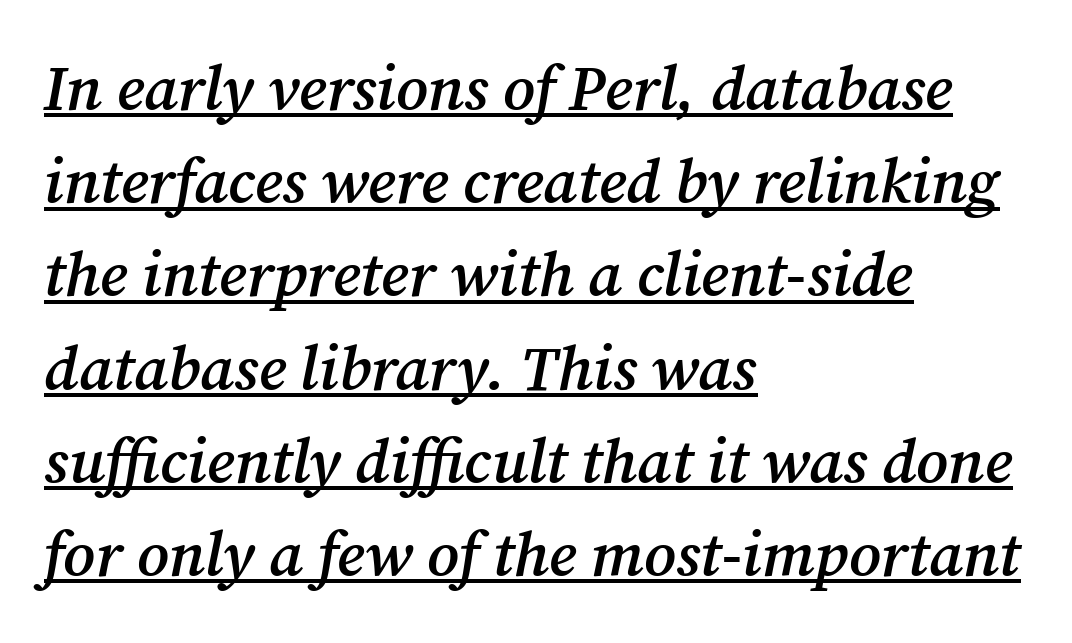
{"serif": "yes", "italic": "yes", "lean": "right", "slant_degrees": 12, "bold": "semi", "weight": "semibold", "width": "normal", "stroke_contrast": "medium", "x_height": "medium", "monospaced": "no", "underline": "yes", "align": "left", "line_spacing": "normal", "line_spacing_ratio": 1.48, "letter_spacing": "normal", "letter_spacing_em": 0.0, "glyph_px": 63}
